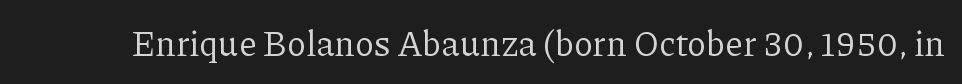
Q: Is the text bold? A: No.
Q: Is the text italic (slanted)? A: No, it is upright.
Q: Is the typeface a serif or a sans-serif typeface? A: Serif.
Q: Is the text underlined? A: No.
Q: Is the spacing between letters normal or unusually wide? A: Normal.
Q: Width (condensed, normal, or wide)? A: Normal.
Q: Stroke contrast? A: Low.
Q: x-height? A: Medium.
Q: Monospaced? A: No.
